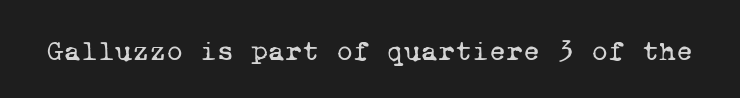
The image shows 29 px regular-weight serif type, monospaced; set normal letter spacing, not underlined; low stroke contrast and a medium x-height.
